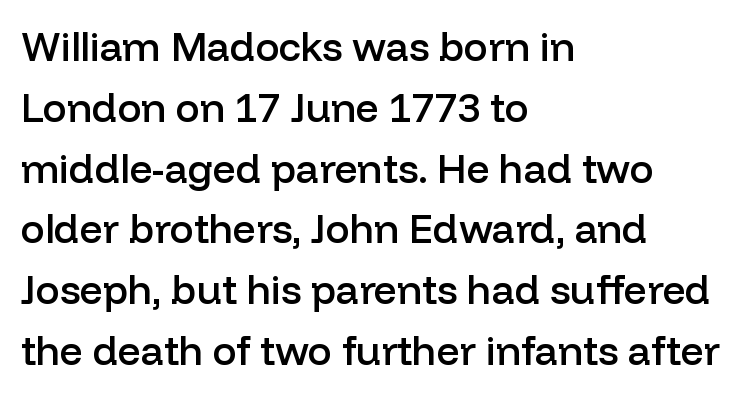
The gaps between neighbouring characters are ordinary and unremarkable. The paragraph has a hard left edge and a soft right edge. The glyphs are unaccompanied by any horizontal stroke below them. The rendering shows plain stroke endings on the letterforms — a sans-serif design.
